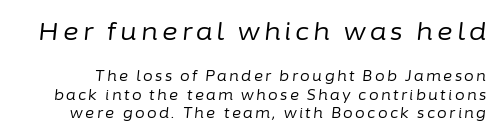
{"italic": "yes", "lean": "right", "slant_degrees": 6, "bold": "no", "underline": "no", "line_spacing": "normal", "line_spacing_ratio": 1.3, "larger_block": "first", "size_ratio": 1.71, "glyph_px": 24}
